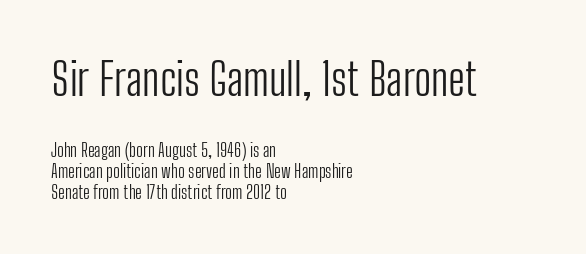
The image shows 45 px light, condensed sans-serif type, upright; set left-aligned, line spacing 1.16x, normal letter spacing, not underlined; the first (top) block is 2.5x larger; low stroke contrast and a medium x-height.
